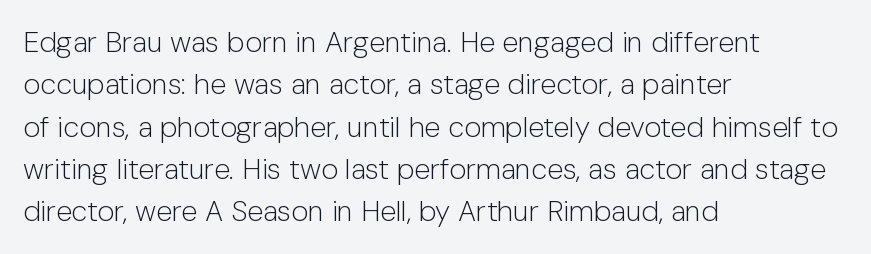
These glyphs show unthickened strokes, regular width or finer. Note the varied advance widths — an 'i' is clearly narrower than an 'm'. In terms of letterspacing, this is plain default setting. When letters stand straight like this, we call the style roman or upright. These lines are set flush left with a ragged right edge.
